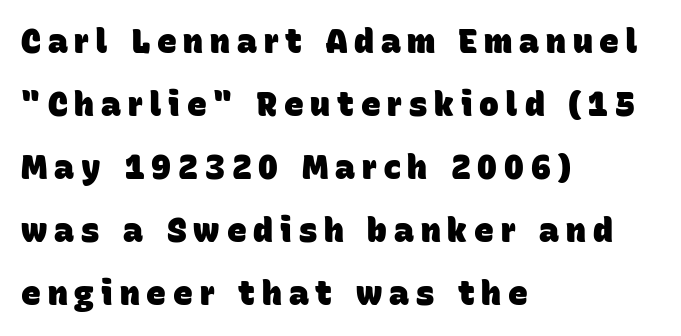
The image shows 33 px heavy sans-serif type; set left-aligned, loose line spacing (1.91x), unusually wide letter spacing (+0.21 em), not underlined; low stroke contrast and a large x-height.
